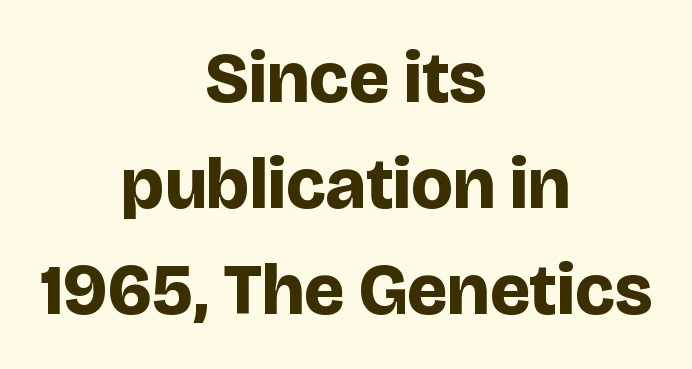
The typesetter chose a symmetrical, centered arrangement here. The tracking reads as untouched default to a designer's eye. Vertical strokes here are truly vertical. The foot of each line stays bare and open. The rendering uses a bold face; every stroke is thick and dark.
